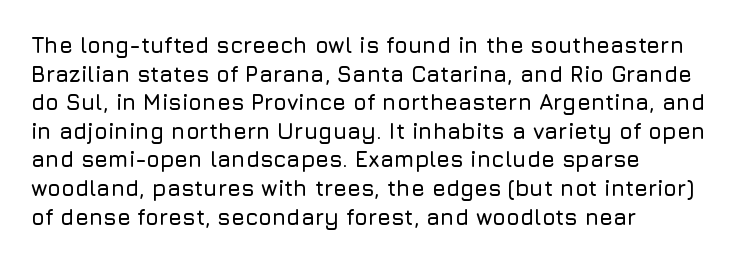
Q: Is the text italic (slanted)? A: No, it is upright.
Q: Is the text underlined? A: No.
Q: How is the paragraph aligned? A: Left-aligned.
Q: Is the spacing between letters normal or unusually wide? A: Normal.
Q: Is the spacing between lines tight, normal or loose? A: Normal.
